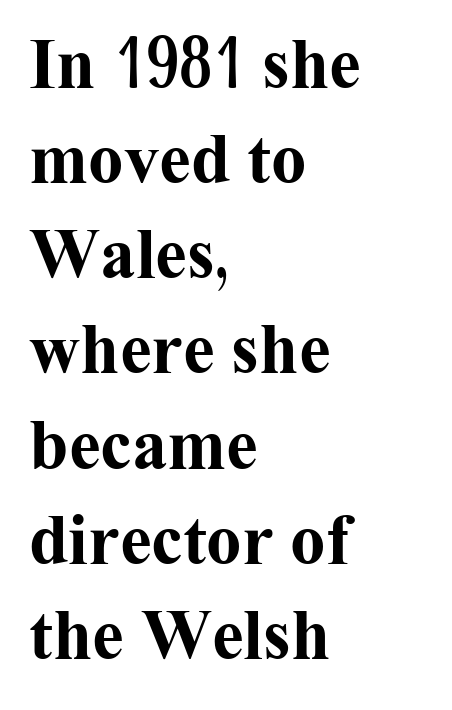
Quick note: underline off. Compared with a centered layout, this one pins lines to the left instead. Is this a sans? No — the strokes have serifs. Varying glyph widths throughout — classic text-font behaviour.
